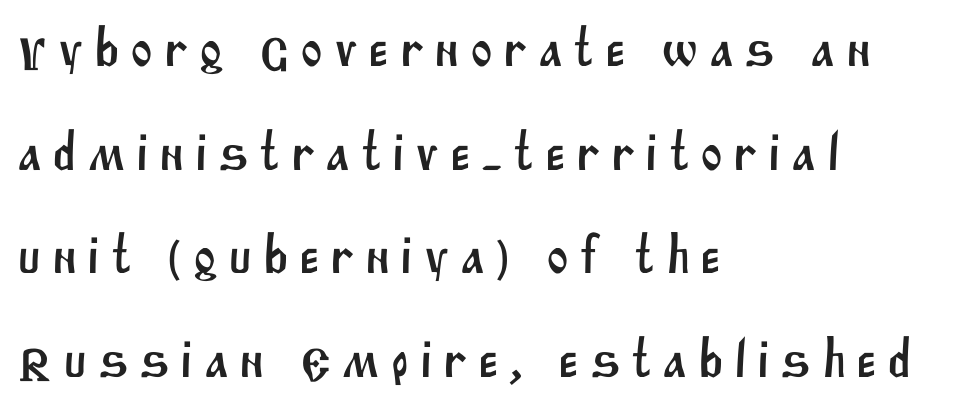
{"serif": "no", "width": "normal", "stroke_contrast": "medium", "x_height": "large", "monospaced": "no", "underline": "no", "align": "left", "line_spacing": "loose", "line_spacing_ratio": 1.92, "glyph_px": 54}
